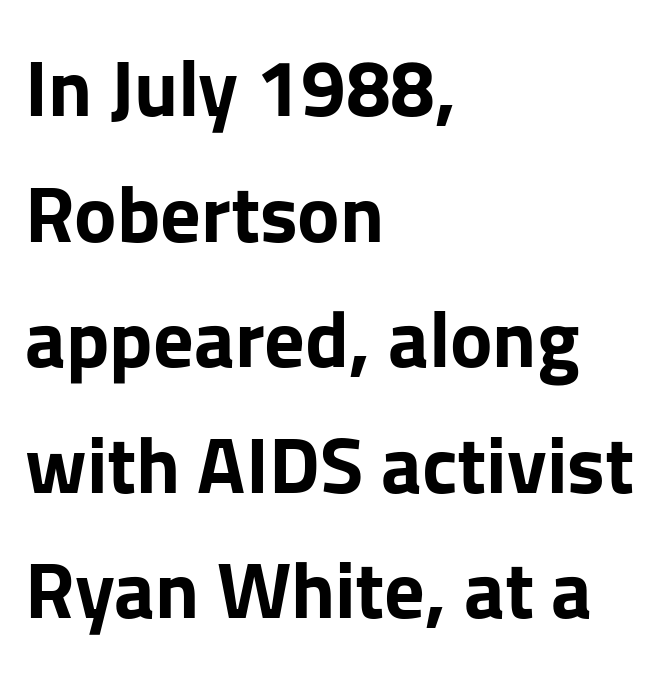
The font is running at its bold setting. The compositor pushed each line to the left boundary. This is sans-serif lettering, the kind often seen on screens and signage. Check the space under the baseline: it is left empty. Normally led — the rows are evenly, conventionally spaced. Tracking here is standard; glyphs follow each other at the usual distance.
